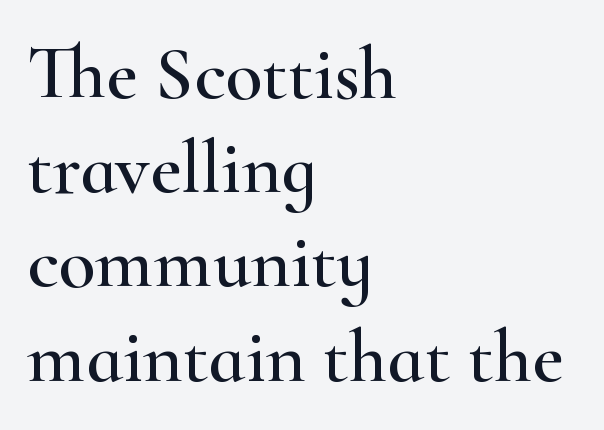
The image shows 76 px wide serif type, upright; set left-aligned, line spacing 1.24x, normal letter spacing, not underlined; high stroke contrast and a small x-height.
